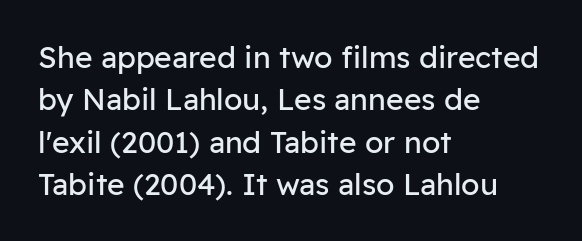
This rendering features lettering with no underline. Each letter keeps its own natural width here, so spacing adapts to shape. This block has exactly the height ordinary leading produces. Unlike a traditional serif, this face leaves its strokes unadorned.
